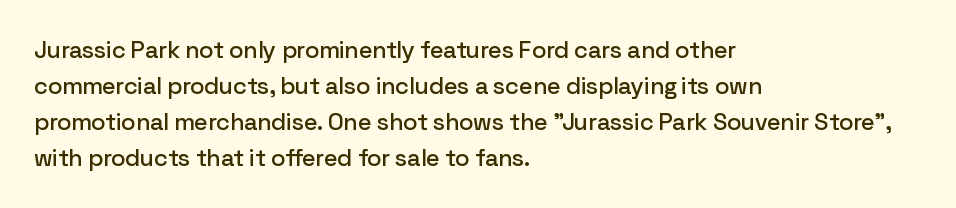
{"italic": "no", "underline": "no", "align": "left", "line_spacing": "normal", "line_spacing_ratio": 1.5, "letter_spacing": "normal", "letter_spacing_em": 0.0, "glyph_px": 24}
